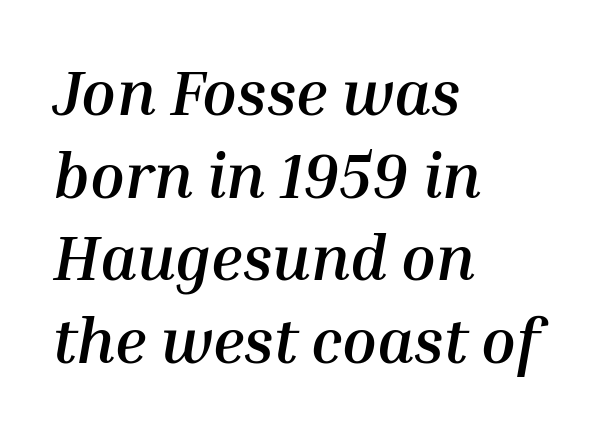
{"italic": "yes", "lean": "right", "slant_degrees": 10, "bold": "yes", "weight": "semibold", "width": "normal", "stroke_contrast": "medium", "x_height": "medium", "monospaced": "no", "underline": "no", "align": "left", "line_spacing": "normal", "line_spacing_ratio": 1.31, "letter_spacing": "normal", "letter_spacing_em": 0.0, "glyph_px": 63}
